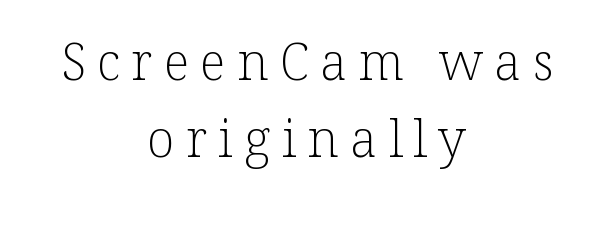
Q: Is the text bold? A: No.
Q: Is the text italic (slanted)? A: No, it is upright.
Q: Is the typeface a serif or a sans-serif typeface? A: Serif.
Q: Is the text underlined? A: No.
Q: How is the paragraph aligned? A: Centered.
Q: Is the spacing between letters normal or unusually wide? A: Unusually wide.
Q: Is the spacing between lines tight, normal or loose? A: Normal.
Q: Width (condensed, normal, or wide)? A: Normal.
Q: Stroke contrast? A: Low.
Q: x-height? A: Medium.
Q: Monospaced? A: No.
